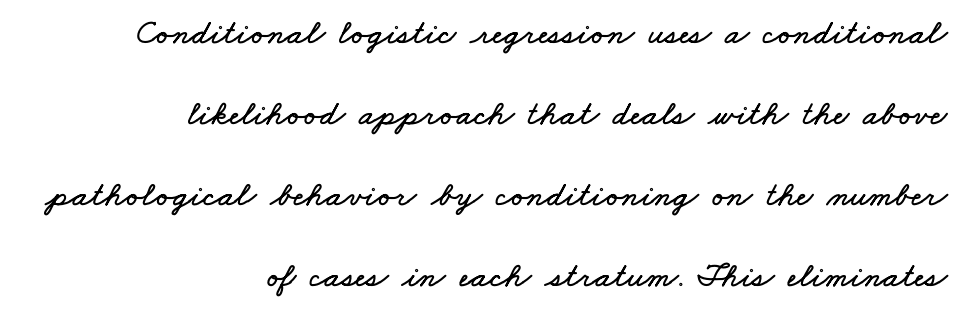
{"width": "wide", "stroke_contrast": "low", "x_height": "small", "monospaced": "no", "underline": "no", "align": "right", "line_spacing": "loose", "line_spacing_ratio": 2.31, "letter_spacing": "normal", "letter_spacing_em": 0.0, "glyph_px": 35}
